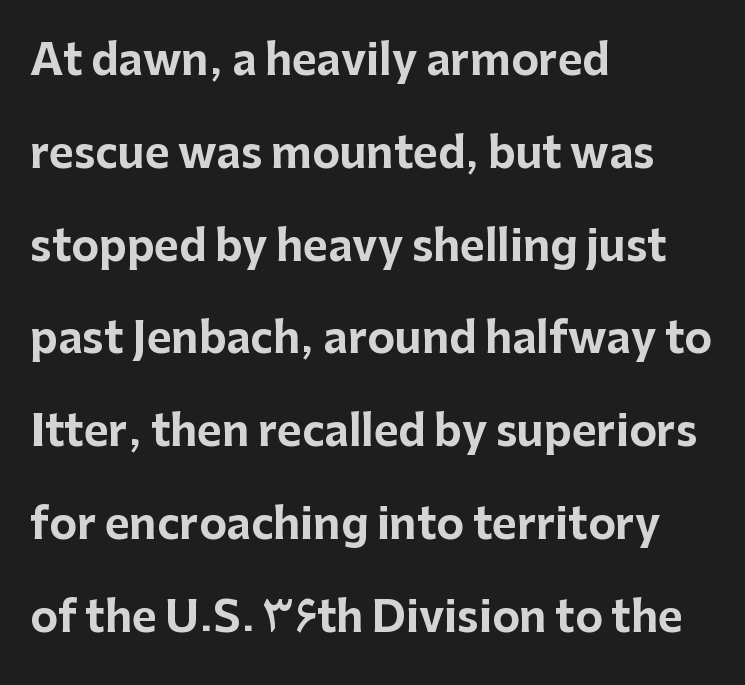
The space directly below the letters is spotless. Vertically, the passage feels expansive, rows floating well apart. Does the copy run flush right? No — it runs flush left. Every character sits straight up, as roman type does. Glyph-to-glyph distance matches everyday printed text.
